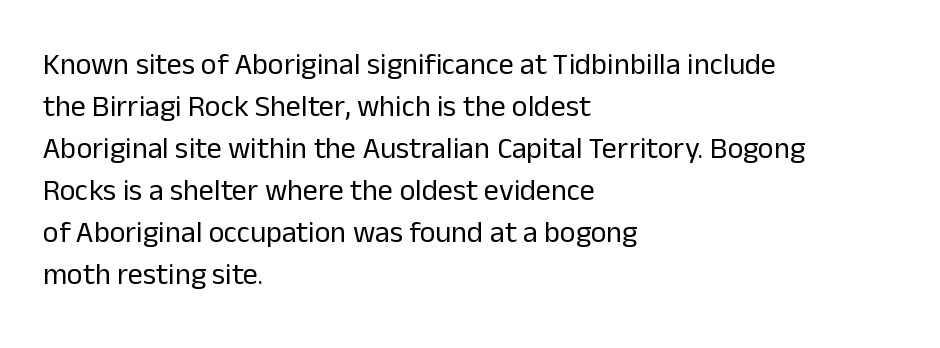
The image shows 30 px regular-weight sans-serif type, upright; set left-aligned, normal line spacing (1.4x), normal letter spacing, not underlined; low stroke contrast and a medium x-height.
